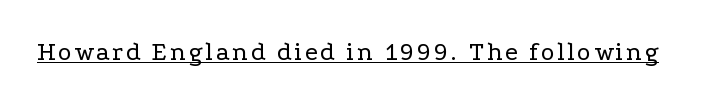
The image shows 26 px text type, upright; set underlined.
